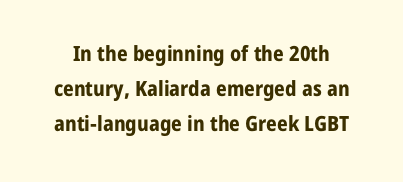
The image shows 21 px bold type, upright; set normal line spacing (1.66x), normal letter spacing, not underlined.
